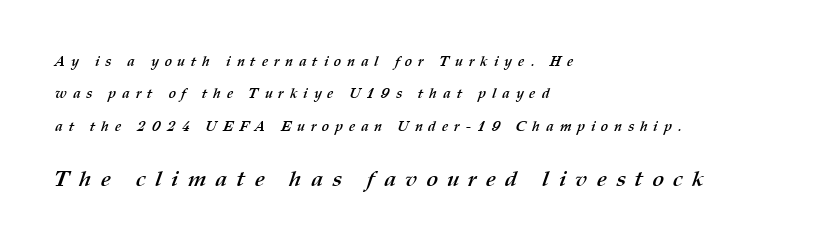
Q: Is the text bold? A: Yes.
Q: Is the text underlined? A: No.
Q: How is the paragraph aligned? A: Left-aligned.
Q: Is the spacing between letters normal or unusually wide? A: Unusually wide.
Q: Is the spacing between lines tight, normal or loose? A: Loose.
Q: Which block of text is set in a larger size, the first (top) or the second (bottom)? A: The second (bottom) one.
